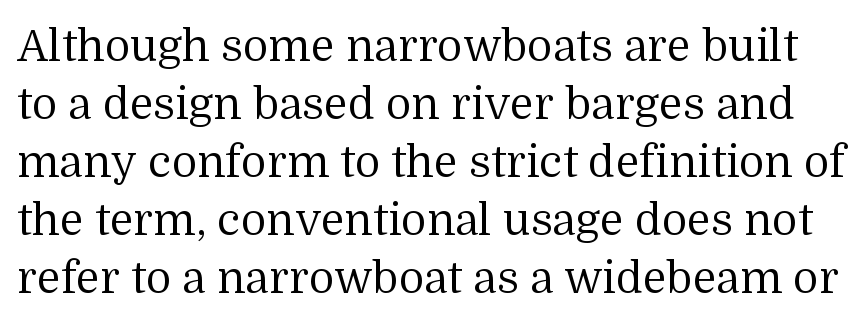
Q: Is the text bold? A: No.
Q: Is the text italic (slanted)? A: No, it is upright.
Q: Is the typeface a serif or a sans-serif typeface? A: Serif.
Q: Is the text underlined? A: No.
Q: Is the spacing between letters normal or unusually wide? A: Normal.
Q: Is the spacing between lines tight, normal or loose? A: Normal.
Q: Width (condensed, normal, or wide)? A: Normal.
Q: Stroke contrast? A: Medium.
Q: x-height? A: Medium.
Q: Monospaced? A: No.
